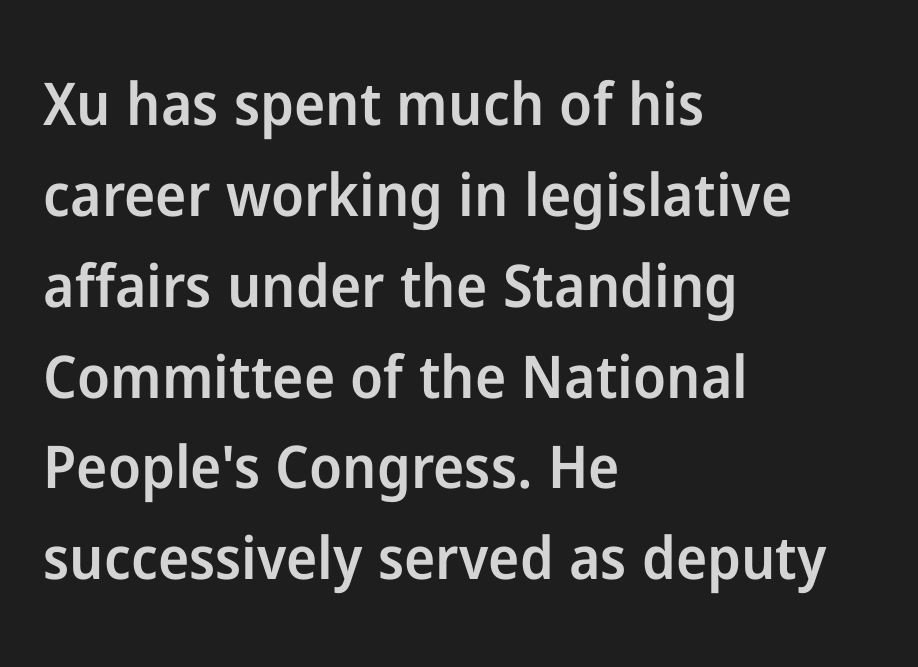
Characters remain perfectly vertical along every line. Type without underlining. Glyph-to-glyph distance matches everyday printed text. If you measured baseline to baseline, you'd find a middling distance. The face used here is a sans, in the tradition of grotesques and geometrics. The typesetting leans somewhat heavy: a semibold.
